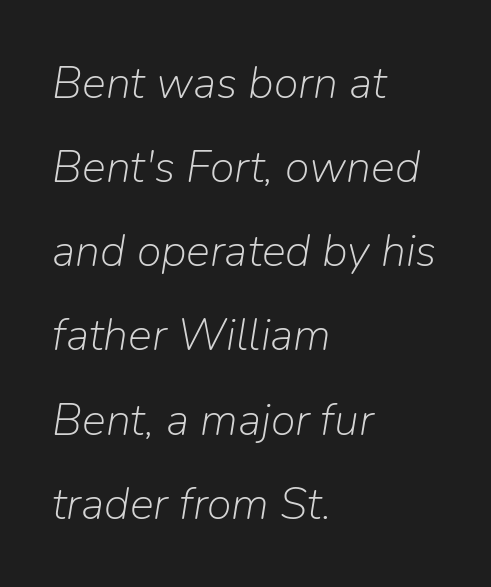
{"italic": "yes", "lean": "right", "slant_degrees": 9, "bold": "no", "weight": "light", "width": "normal", "stroke_contrast": "low", "x_height": "medium", "monospaced": "no", "underline": "no", "align": "left", "line_spacing_ratio": 1.87, "letter_spacing": "normal", "letter_spacing_em": 0.0, "glyph_px": 45}
